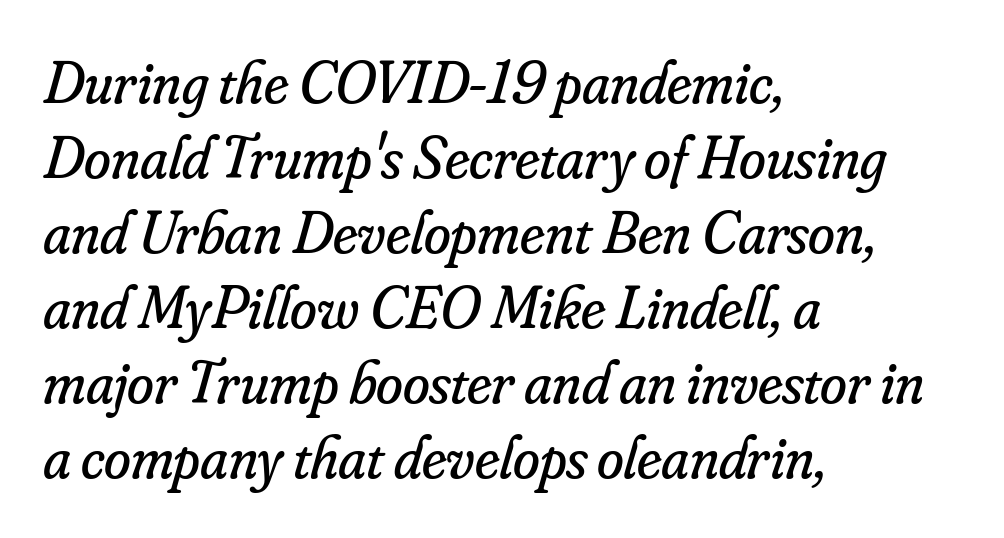
Q: Is the text bold? A: No.
Q: Is the text italic (slanted)? A: Yes, it leans right by about 16 degrees.
Q: Is the typeface a serif or a sans-serif typeface? A: Serif.
Q: Is the text underlined? A: No.
Q: How is the paragraph aligned? A: Left-aligned.
Q: Is the spacing between letters normal or unusually wide? A: Normal.
Q: Width (condensed, normal, or wide)? A: Normal.
Q: Stroke contrast? A: Low.
Q: x-height? A: Small.
Q: Monospaced? A: No.
